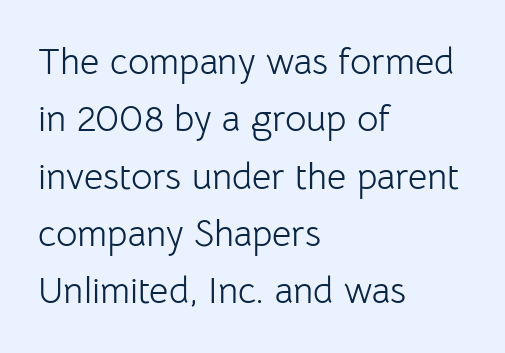
Q: Is the text bold? A: No.
Q: Is the text italic (slanted)? A: No, it is upright.
Q: Is the typeface a serif or a sans-serif typeface? A: Sans-serif.
Q: Is the text underlined? A: No.
Q: How is the paragraph aligned? A: Left-aligned.
Q: Is the spacing between letters normal or unusually wide? A: Normal.
Q: Is the spacing between lines tight, normal or loose? A: Normal.
Q: Width (condensed, normal, or wide)? A: Normal.
Q: Stroke contrast? A: Low.
Q: x-height? A: Medium.
Q: Monospaced? A: No.
